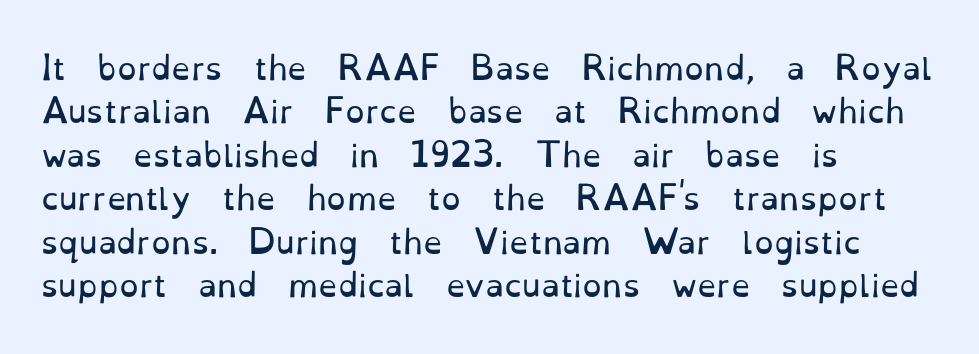
Q: Is the text bold? A: No.
Q: Is the text italic (slanted)? A: No, it is upright.
Q: Is the typeface a serif or a sans-serif typeface? A: Sans-serif.
Q: Is the text underlined? A: No.
Q: How is the paragraph aligned? A: Left-aligned.
Q: Is the spacing between letters normal or unusually wide? A: Normal.
Q: Is the spacing between lines tight, normal or loose? A: Normal.
Q: Width (condensed, normal, or wide)? A: Normal.
Q: Stroke contrast? A: Low.
Q: x-height? A: Small.
Q: Monospaced? A: No.
